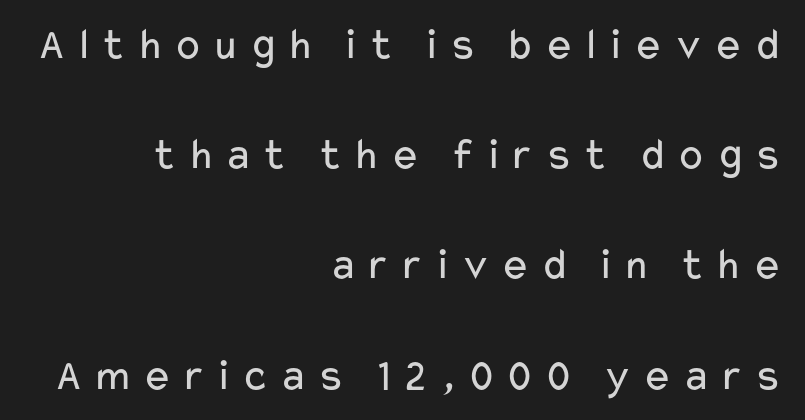
You can tell from the bare stems that sans-serif type was used. Is this a fixed-width face? No — the glyphs have proportional, varying widths. When letters stand straight like this, we call the style roman or upright. The lines are quadded right.
